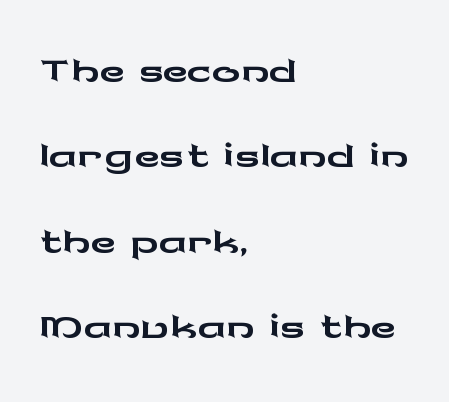
The compositor pushed each line to the left boundary. Are there feet on the stems? There aren't — it's a sans. The specimen omits any rule beneath the text block's lines. The letters stand straight up with perfectly vertical stems.
